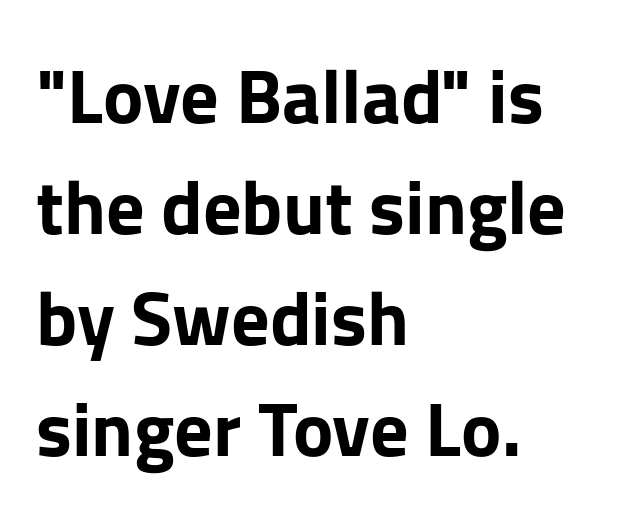
{"serif": "no", "italic": "no", "bold": "yes", "weight": "bold", "width": "normal", "stroke_contrast": "low", "x_height": "medium", "monospaced": "no", "underline": "no", "align": "left", "line_spacing": "normal", "line_spacing_ratio": 1.46, "letter_spacing": "normal", "letter_spacing_em": 0.0, "glyph_px": 76}
